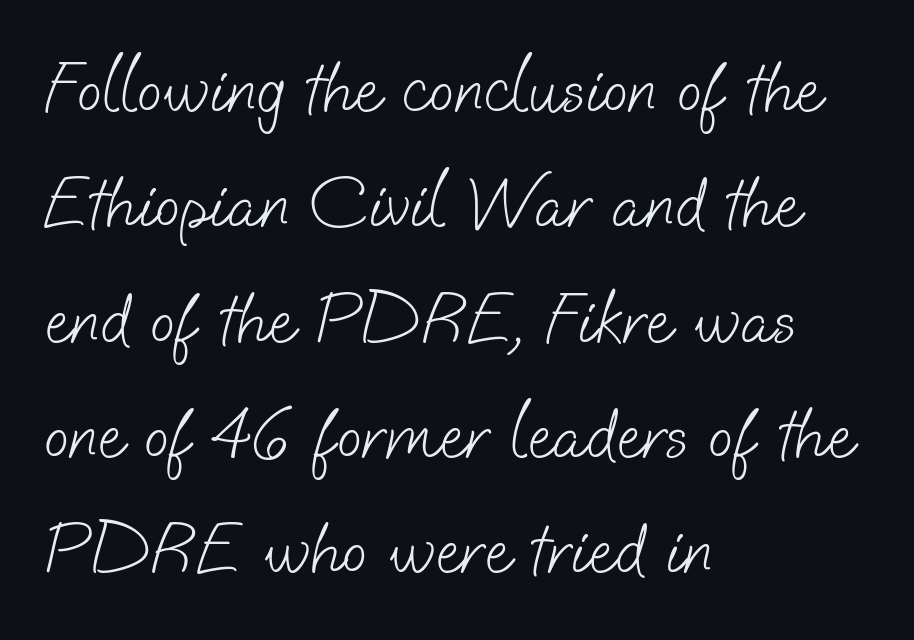
Tracking here is standard; glyphs follow each other at the usual distance. The letters advance in unequal steps, a hallmark of proportional type. The specimen omits any rule beneath the text block's lines. Serifs: no, the terminals of the letterforms are clean. Where is the straight margin? On the left. On a weight scale, this lands at 450 or below.
